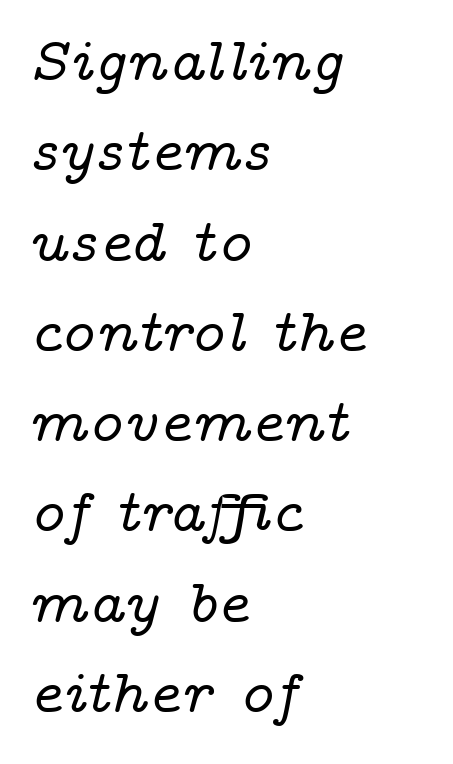
The image shows 61 px wide serif type, italic (leaning right); set left-aligned, normal line spacing (1.48x), normal letter spacing, not underlined; low stroke contrast and a medium x-height.
